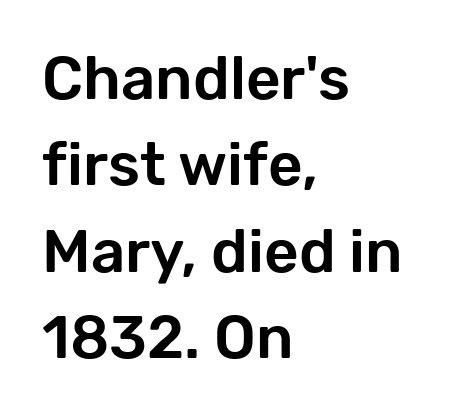
{"serif": "no", "italic": "no", "width": "normal", "stroke_contrast": "low", "x_height": "medium", "monospaced": "no", "underline": "no", "align": "left", "line_spacing": "normal", "line_spacing_ratio": 1.44, "letter_spacing": "normal", "letter_spacing_em": 0.0, "glyph_px": 60}
